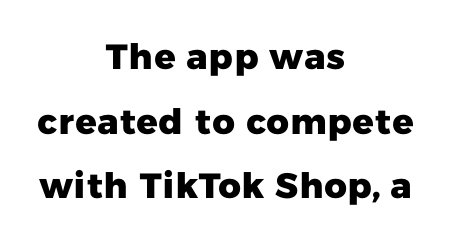
{"serif": "no", "bold": "yes", "weight": "heavy", "width": "normal", "stroke_contrast": "low", "x_height": "medium", "monospaced": "no", "underline": "no", "align": "center", "line_spacing_ratio": 1.85, "letter_spacing": "normal", "letter_spacing_em": 0.0, "glyph_px": 35}
